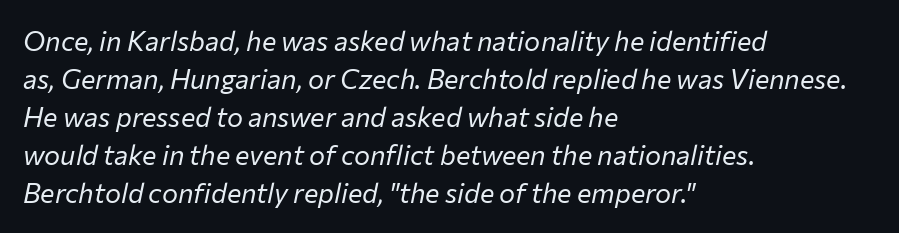
Q: Is the text bold? A: No.
Q: Is the text italic (slanted)? A: Yes, it leans right by about 12 degrees.
Q: Is the text underlined? A: No.
Q: How is the paragraph aligned? A: Left-aligned.
Q: Is the spacing between letters normal or unusually wide? A: Normal.
Q: Is the spacing between lines tight, normal or loose? A: Normal.
